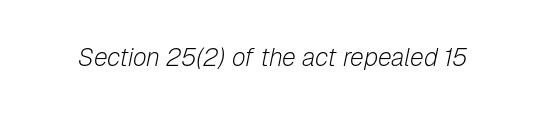
A quiet, ordinary-to-light weight characterises the typeface. A typesetter would call this zero additional tracking. The typography opts for an oblique posture over an upright one. Beneath every word, the page is bare.
